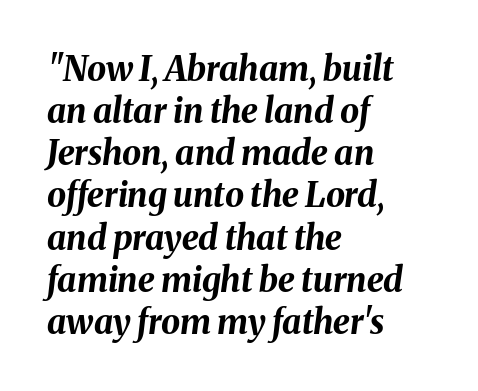
{"italic": "yes", "lean": "right", "slant_degrees": 8, "bold": "yes", "weight": "bold", "width": "normal", "stroke_contrast": "medium", "x_height": "medium", "monospaced": "no", "underline": "no", "align": "left", "line_spacing_ratio": 1.24, "letter_spacing": "normal", "letter_spacing_em": 0.0, "glyph_px": 34}
